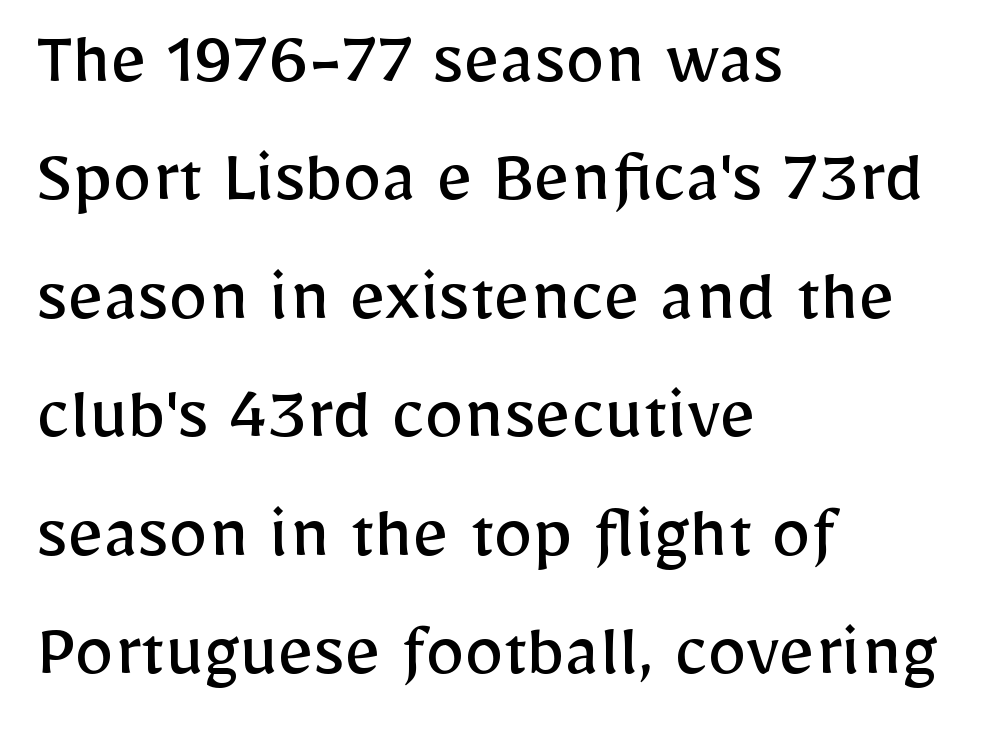
{"serif": "no", "italic": "no", "bold": "no", "weight": "regular", "width": "normal", "stroke_contrast": "low", "x_height": "medium", "monospaced": "no", "underline": "no", "align": "left", "line_spacing": "normal", "line_spacing_ratio": 1.5, "letter_spacing": "normal", "letter_spacing_em": 0.0, "glyph_px": 79}
